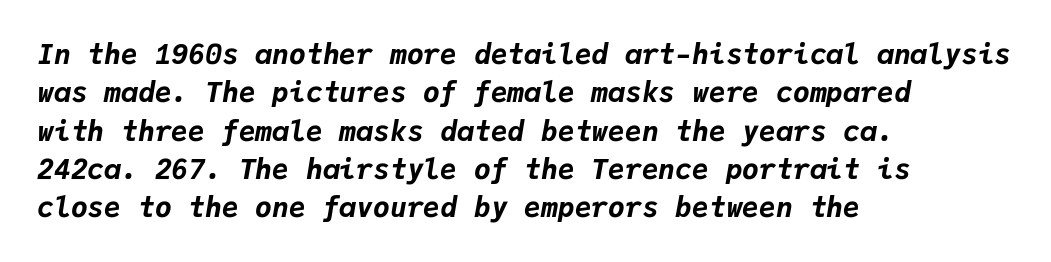
Horizontal bands of white between lines are of average thickness. Underline: absent. Caption: multi-line text, flush left, ragged right. This is oblique type, the kind used for emphasis or titles. Students, note that the glyphs here touch the page at normal intervals.
